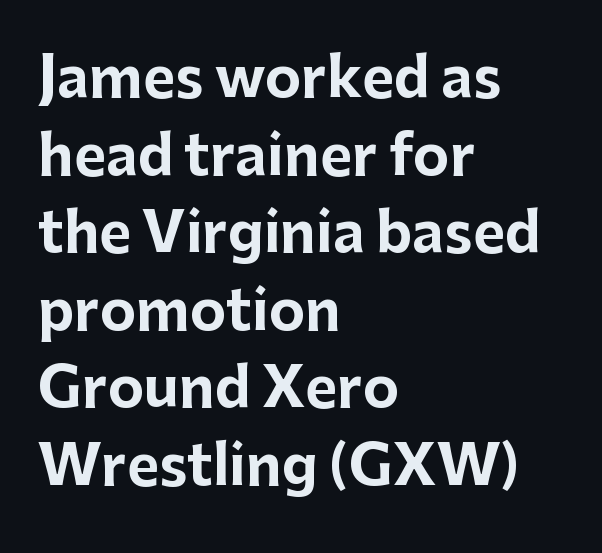
A typesetter would call this zero additional tracking. Nobody drew a line under any word here. Bold? Absolutely — the strokes are thick and heavy. Do the characters align in a grid? No, the font is proportional. Typographically, this falls in the sans-serif category.
